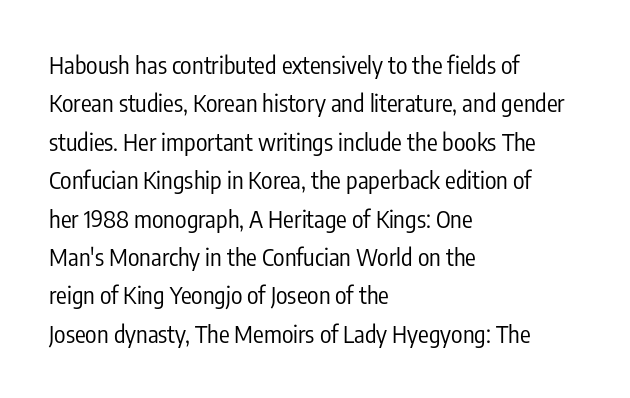
Plain, unruled lines of type. No heavy texture on the line: the type isn't bold. Look at the tracking — it's just the regular setting, nothing added. The axis of the letterforms is exactly vertical. The rows are spaced the way most documents space them.
